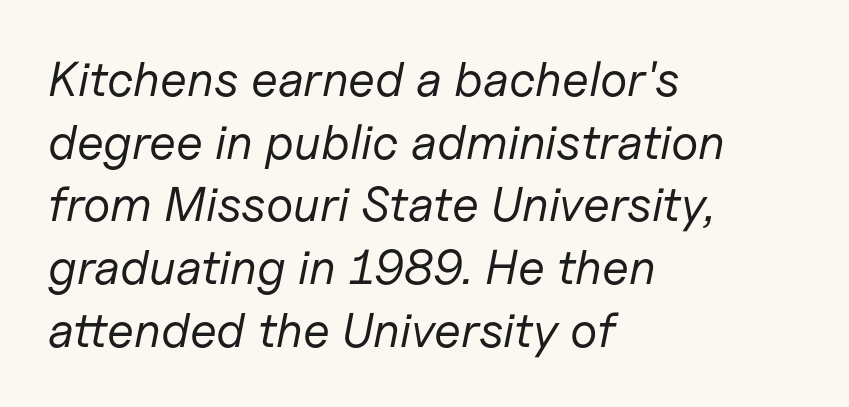
Glyph-to-glyph distance matches everyday printed text. The letters advance in unequal steps, a hallmark of proportional type. A classic flush-left, rag-right setting is used for this passage. The characters are drawn with everyday or finer stroke widths. Characters are canted at an angle relative to the baseline's perpendicular. The space directly below the letters is spotless.
